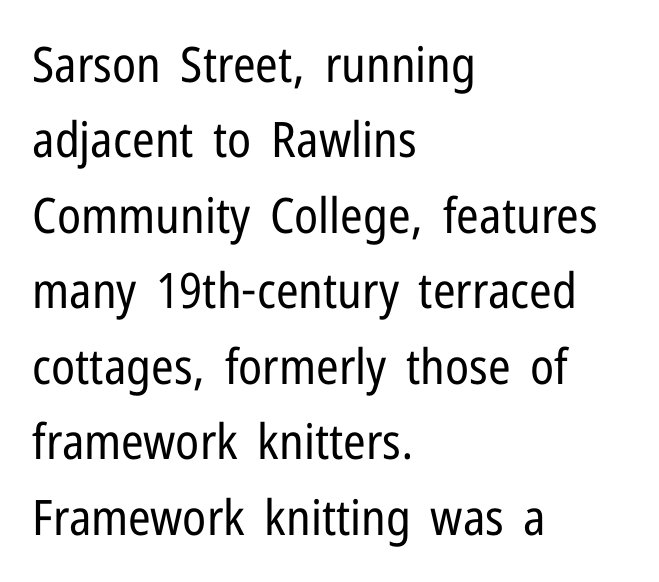
The typesetter chose a ragged-right arrangement here. Classification — sans serif. Compared with a typical body face, this is equally light or lighter still. Posture: vertical. No word sits above an underline. Each letter keeps its own natural width here, so spacing adapts to shape.
